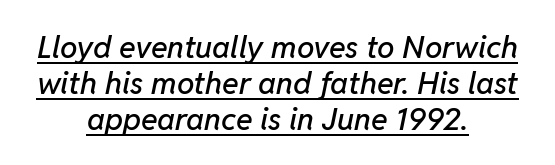
The image shows 31 px text type, italic (leaning right); set centered, line spacing 1.16x, normal letter spacing, underlined; low stroke contrast and a medium x-height.
